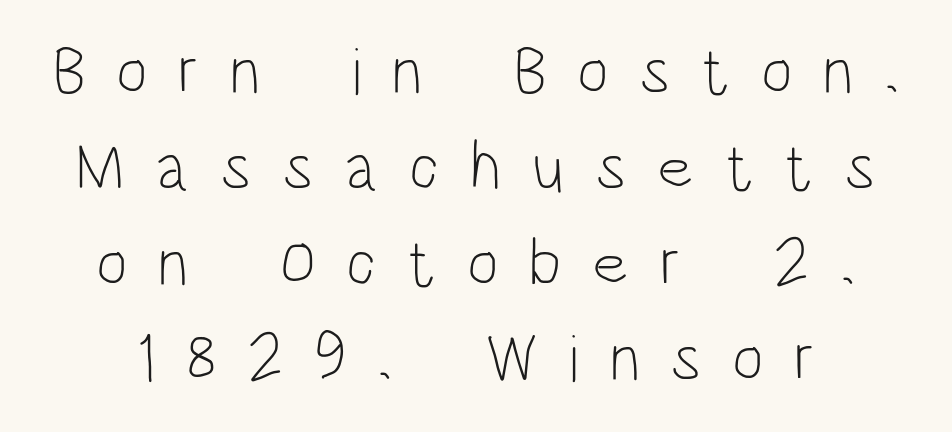
{"serif": "no", "italic": "no", "bold": "no", "weight": "light", "width": "condensed", "stroke_contrast": "low", "x_height": "large", "monospaced": "no", "underline": "no", "line_spacing": "normal", "line_spacing_ratio": 1.43, "letter_spacing": "wide", "letter_spacing_em": 0.46, "glyph_px": 67}
